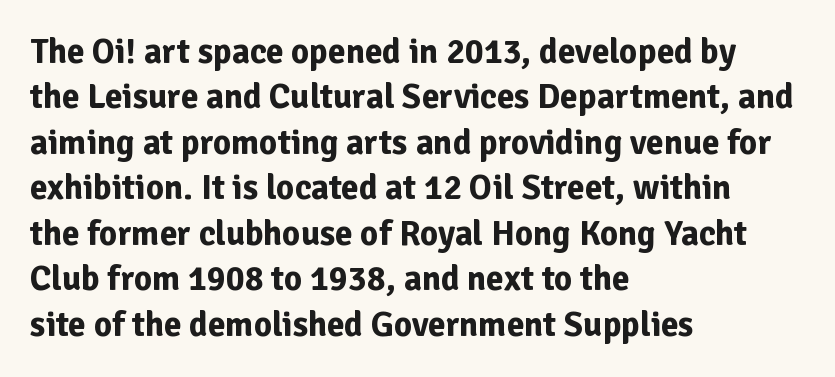
The image shows 35 px bold sans-serif type, upright; set left-aligned, normal line spacing (1.3x), normal letter spacing, not underlined; low stroke contrast and a medium x-height.
